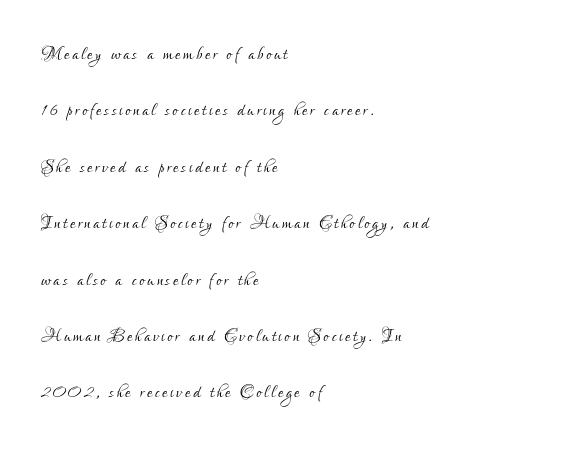
The image shows 24 px text type; set left-aligned, loose line spacing (2.35x), not underlined.
